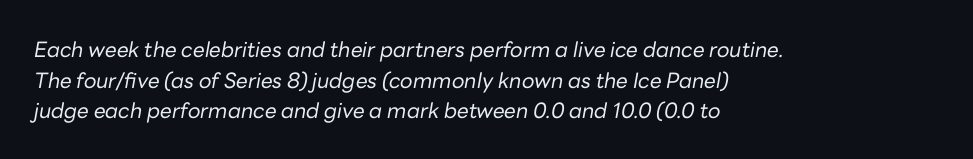
Q: Is the text bold? A: No.
Q: Is the text italic (slanted)? A: Yes, it leans right by about 10 degrees.
Q: Is the text underlined? A: No.
Q: How is the paragraph aligned? A: Left-aligned.
Q: Is the spacing between letters normal or unusually wide? A: Normal.
Q: Is the spacing between lines tight, normal or loose? A: Normal.
